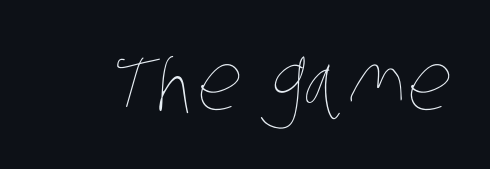
Descenders are the only things crossing below the line. No extra ink here — the face is not bold. The letters advance in unequal steps, a hallmark of proportional type. Does extra space separate the letters? No, they use regular spacing.
